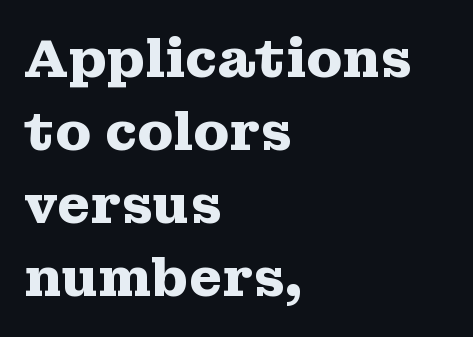
{"serif": "yes", "italic": "no", "bold": "yes", "weight": "heavy", "width": "wide", "stroke_contrast": "medium", "x_height": "medium", "monospaced": "no", "underline": "no", "align": "left", "line_spacing": "normal", "line_spacing_ratio": 1.38, "letter_spacing": "normal", "letter_spacing_em": 0.0, "glyph_px": 53}
